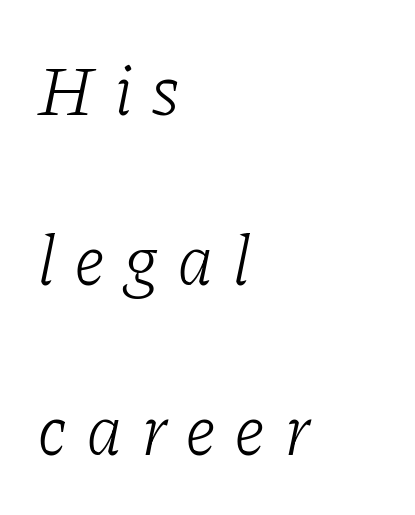
Q: Is the text bold? A: No.
Q: Is the text italic (slanted)? A: Yes, it leans right by about 11 degrees.
Q: Is the typeface a serif or a sans-serif typeface? A: Serif.
Q: Is the text underlined? A: No.
Q: How is the paragraph aligned? A: Left-aligned.
Q: Is the spacing between letters normal or unusually wide? A: Unusually wide.
Q: Is the spacing between lines tight, normal or loose? A: Loose.
Q: Width (condensed, normal, or wide)? A: Normal.
Q: Stroke contrast? A: Low.
Q: x-height? A: Medium.
Q: Monospaced? A: No.
